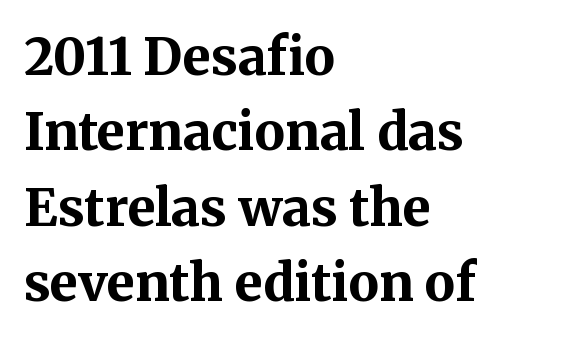
Line starts are locked; line ends wander. The letters stand straight up with perfectly vertical stems. Each glyph is drawn with heavy, bold strokes. Is this a fixed-width face? No — the glyphs have proportional, varying widths. Yep, those are serifs on the letters. The line texture is even and compact thanks to regular tracking.
